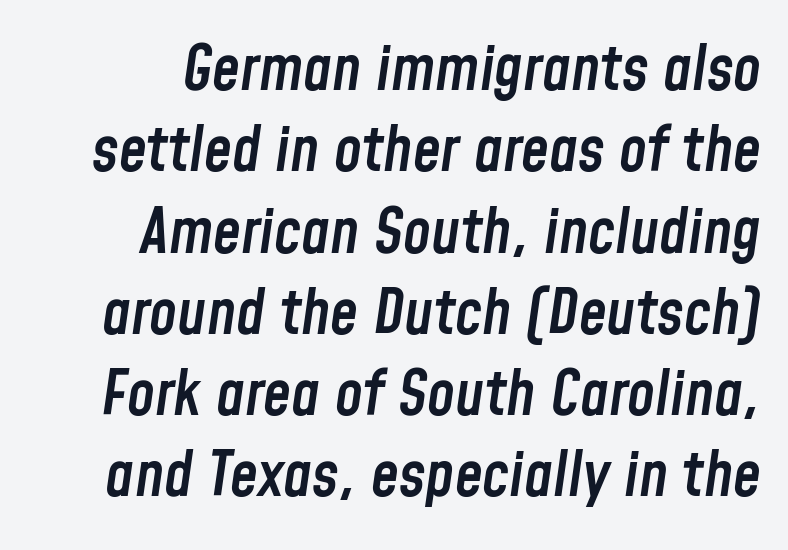
Q: Is the text bold? A: Semi-bold.
Q: Is the text italic (slanted)? A: Yes, it leans right by about 8 degrees.
Q: Is the text underlined? A: No.
Q: How is the paragraph aligned? A: Right-aligned.
Q: Is the spacing between letters normal or unusually wide? A: Normal.
Q: Is the spacing between lines tight, normal or loose? A: Normal.
Q: Width (condensed, normal, or wide)? A: Condensed.
Q: Stroke contrast? A: Low.
Q: x-height? A: Medium.
Q: Monospaced? A: No.
